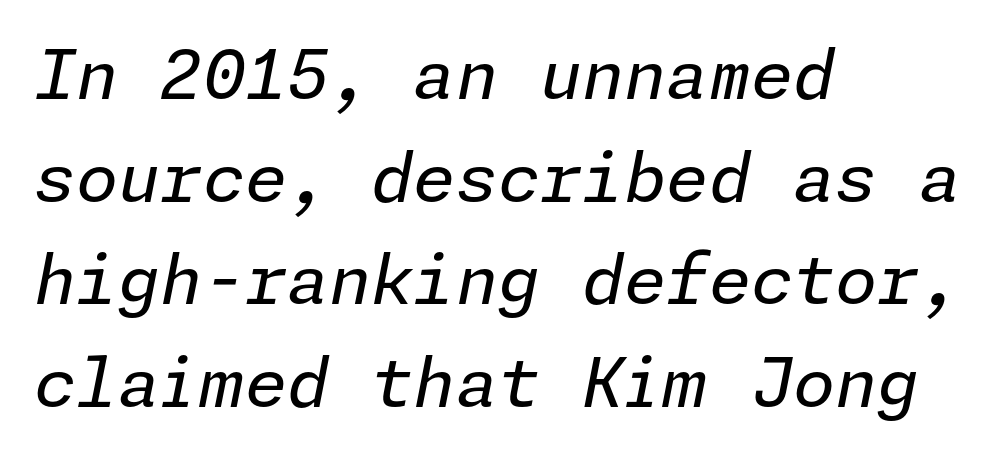
The image shows 68 px regular-weight type, italic (leaning right); set left-aligned, normal line spacing (1.51x), normal letter spacing, not underlined; low stroke contrast and a medium x-height.
